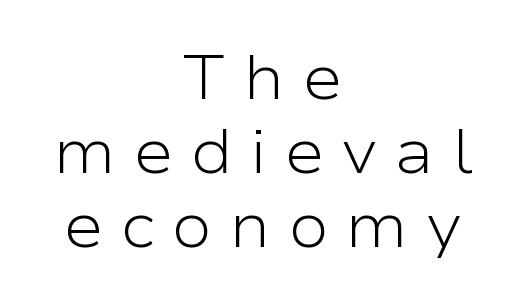
Letters rest on an invisible, unmarked baseline. Horizontally, the lines are justified to the midpoint only. These lines were composed using upright roman letters. Is the stroke heavy? The answer is a plain regular-or-lighter. Here the glyphs are tracked loosely, breaking word shapes into spaced letters.
